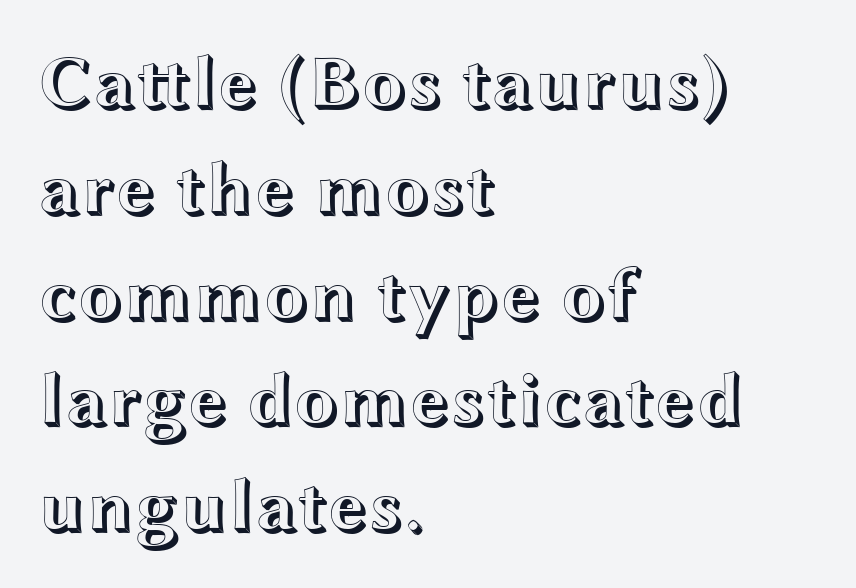
Rows of type keep a routine distance in the vertical direction. Just letters on the line, the space beneath them empty. A classic flush-left, rag-right setting is used for this passage. The passage shown is typed in a proportional face where columns would drift.
